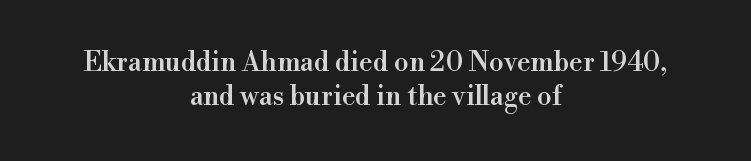
The image shows 27 px text type, upright; set centered, normal line spacing (1.27x), normal letter spacing, not underlined.
